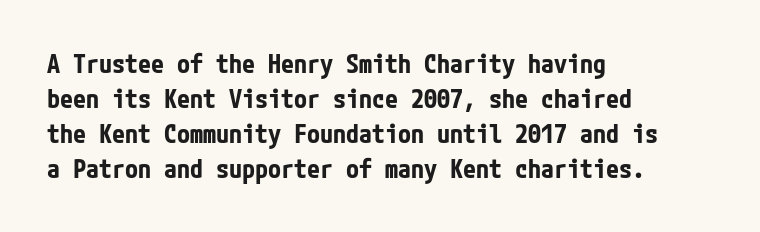
The baseline area is clear. The lines in this sample share a left origin and differ only in where they stop. The type is set solid horizontally, with unmodified tracking. Compared with typical paragraphs, the rows here are spaced about the same. Thick stems and heavy bowls — unmistakably bold. Ascenders rise straight up at ninety degrees.
